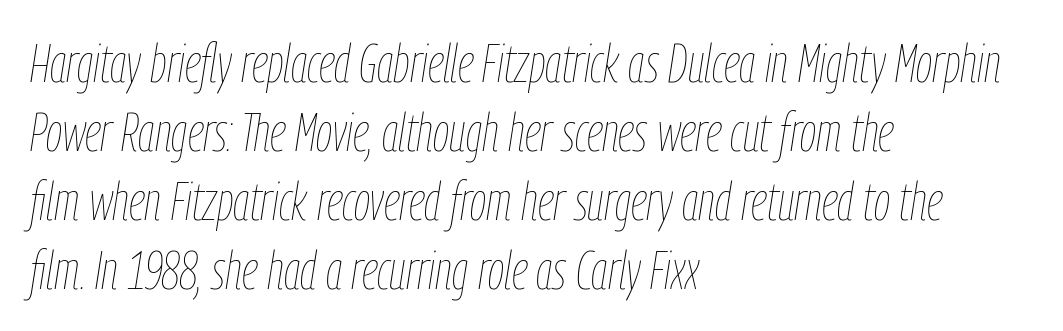
Q: Is the text bold? A: No.
Q: Is the text italic (slanted)? A: Yes, it leans right by about 9 degrees.
Q: Is the text underlined? A: No.
Q: How is the paragraph aligned? A: Left-aligned.
Q: Is the spacing between letters normal or unusually wide? A: Normal.
Q: Is the spacing between lines tight, normal or loose? A: Normal.
Q: Width (condensed, normal, or wide)? A: Condensed.
Q: Stroke contrast? A: Low.
Q: x-height? A: Medium.
Q: Monospaced? A: No.
